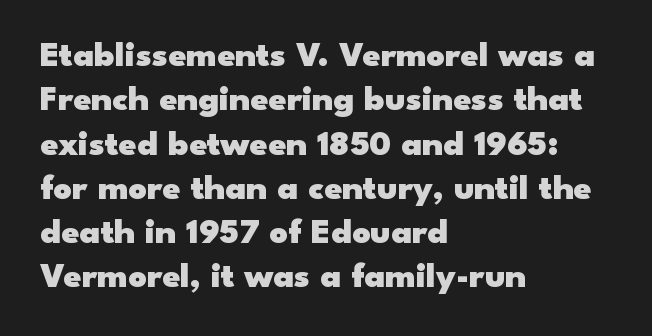
Heft: maximum for text — a bold. These lines were composed using upright roman letters. Varying glyph widths throughout — classic text-font behaviour. Inter-character spacing is left at the font's built-in metrics. The designer went with a sans here, leaving each stem footless. These lines stack with their left ends in a neat column.
